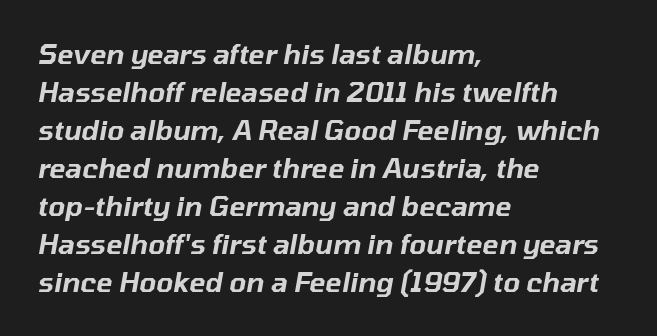
The image shows 27 px text type, italic (leaning right); set left-aligned, normal line spacing (1.41x), normal letter spacing, not underlined.
